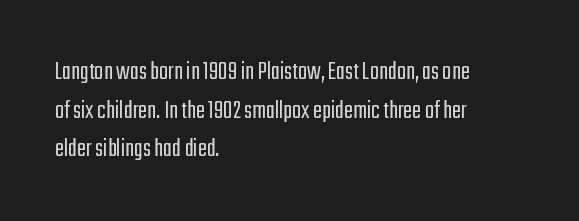
{"italic": "no", "bold": "no", "underline": "no", "align": "left", "line_spacing": "normal", "line_spacing_ratio": 1.43, "letter_spacing": "normal", "letter_spacing_em": 0.0, "glyph_px": 27}
